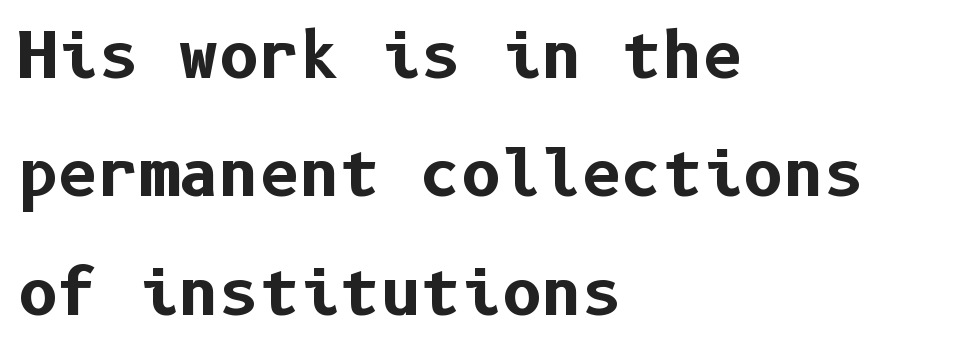
{"serif": "no", "italic": "no", "bold": "yes", "weight": "bold", "width": "normal", "stroke_contrast": "low", "x_height": "medium", "underline": "no", "align": "left", "line_spacing": "loose", "line_spacing_ratio": 1.91, "letter_spacing": "normal", "letter_spacing_em": 0.0, "glyph_px": 62}
